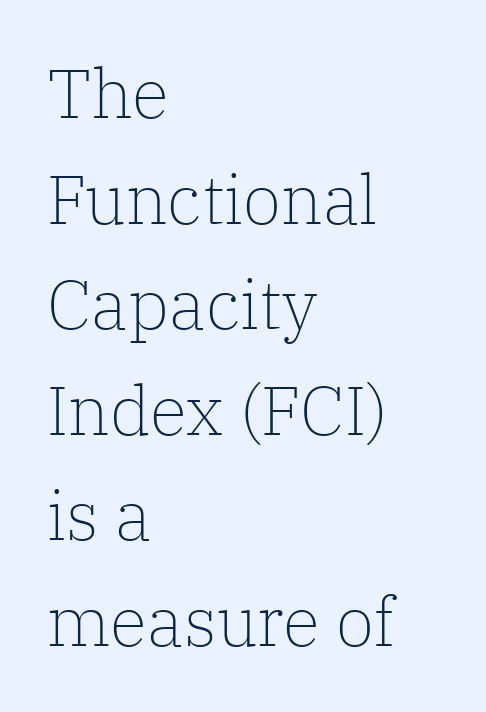
{"serif": "yes", "italic": "no", "bold": "no", "weight": "light", "width": "normal", "stroke_contrast": "low", "x_height": "medium", "monospaced": "no", "underline": "no", "align": "left", "line_spacing": "normal", "line_spacing_ratio": 1.53, "letter_spacing": "normal", "letter_spacing_em": 0.0, "glyph_px": 69}
